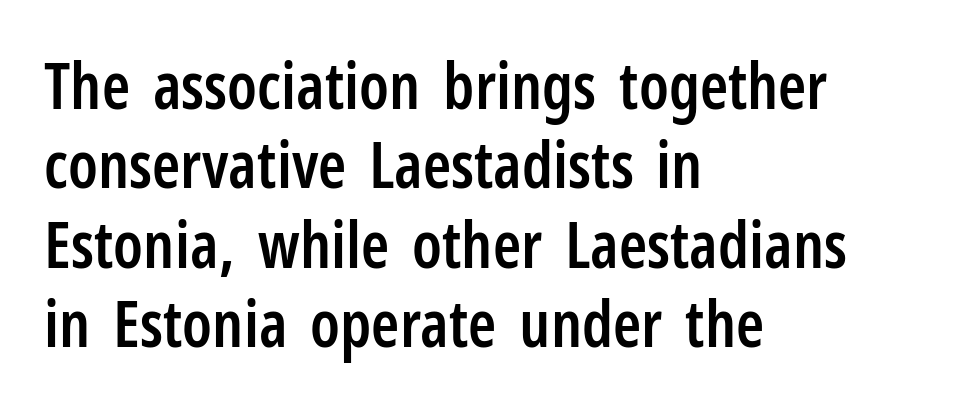
In terms of weight, the rendering is demibold, just under bold. Is the block centered? No — it sits flush against the left margin. Caption: standard tracking, unaltered. Vertical strokes here are truly vertical. The string is rendered with underlining switched off.
